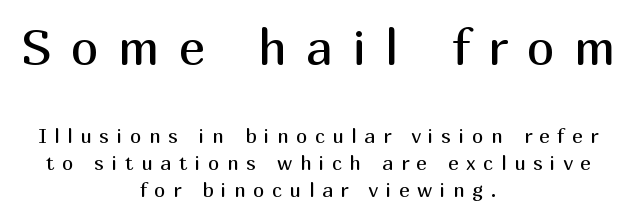
The image shows 50 px regular-weight sans-serif type, upright; set centered, normal line spacing (1.35x), unusually wide letter spacing (+0.38 em), not underlined; the first (top) block is 2.5x larger; medium stroke contrast and a medium x-height.
